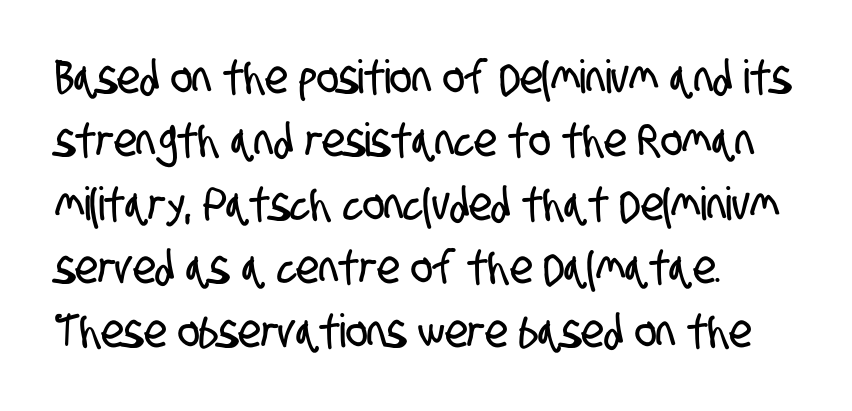
The image shows 46 px condensed sans-serif type; set left-aligned, normal line spacing (1.38x), normal letter spacing, not underlined; low stroke contrast and a large x-height.
